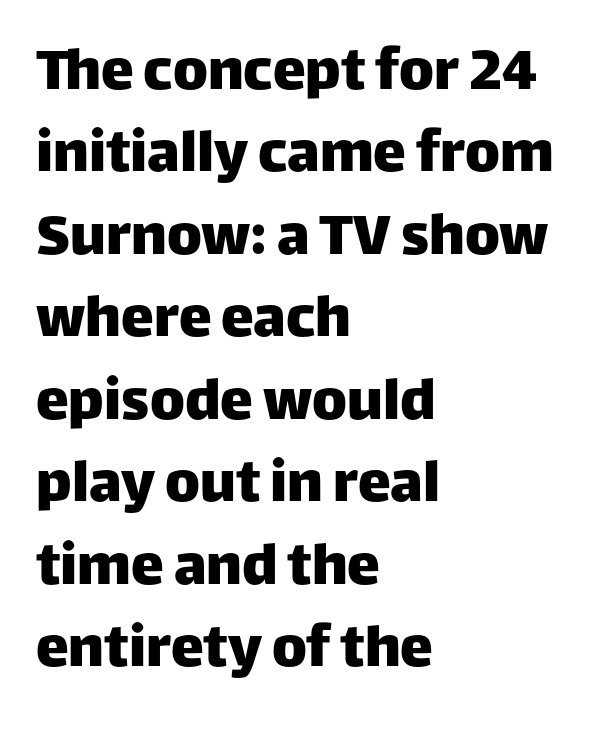
The image shows 66 px sans-serif type, upright; set left-aligned, normal line spacing (1.25x), normal letter spacing, not underlined; low stroke contrast and a large x-height.
